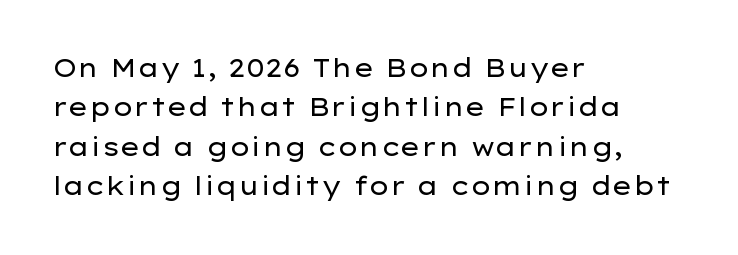
Q: Is the text bold? A: No.
Q: Is the text italic (slanted)? A: No, it is upright.
Q: Is the text underlined? A: No.
Q: How is the paragraph aligned? A: Left-aligned.
Q: Is the spacing between letters normal or unusually wide? A: Normal.
Q: Is the spacing between lines tight, normal or loose? A: Normal.
